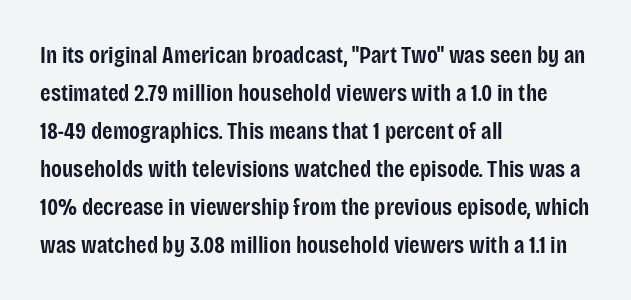
Type without underlining. The rendering keeps characters at their native spacing. It's the straight-up-and-down kind of type. Honestly, the row spacing looks completely unremarkable. One-word summary of the alignment: left. Semibold letterforms, between regular and bold.
